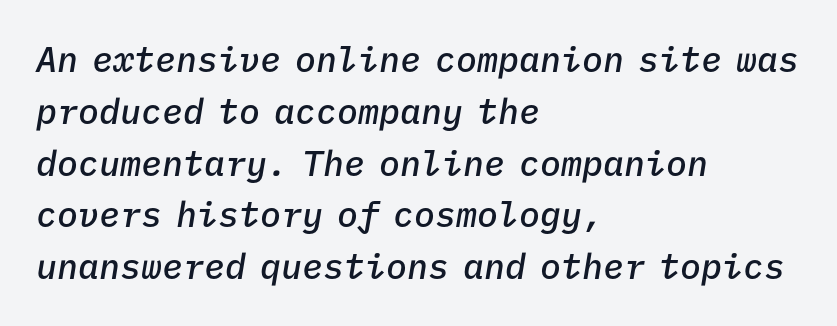
This is oblique type, the kind used for emphasis or titles. Look at the stroke-to-counter ratio: somewhat heavy, a semibold. A classic flush-left, rag-right setting is used for this passage. Each letter, wide or thin by design, is forced into the same width here.
